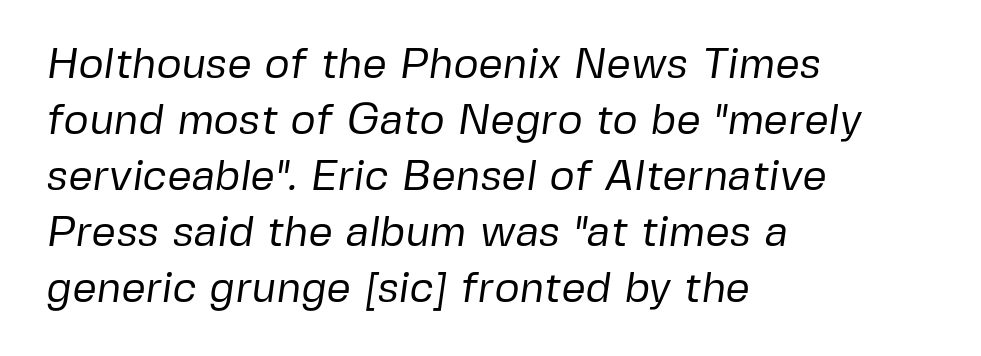
Is there much room between lines? A standard amount, neither cramped nor airy. The passage shown has conventional tracking throughout. The letterforms sit at book weight or below. Each letter keeps its own natural width here, so spacing adapts to shape. A sans-serif font was chosen for this passage. Line starts are locked; line ends wander.
